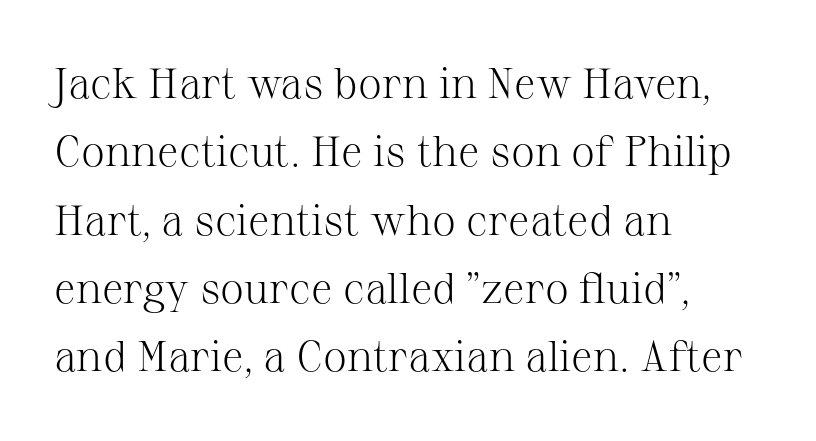
Q: Is the text bold? A: No.
Q: Is the text italic (slanted)? A: No, it is upright.
Q: Is the typeface a serif or a sans-serif typeface? A: Serif.
Q: Is the text underlined? A: No.
Q: How is the paragraph aligned? A: Left-aligned.
Q: Is the spacing between letters normal or unusually wide? A: Normal.
Q: Is the spacing between lines tight, normal or loose? A: Normal.
Q: Width (condensed, normal, or wide)? A: Normal.
Q: Stroke contrast? A: Medium.
Q: x-height? A: Medium.
Q: Monospaced? A: No.
